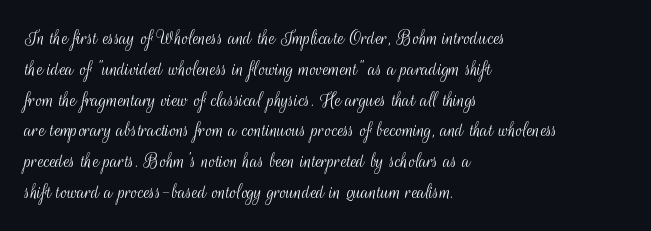
Summary of vertical rhythm: regular, with standard interline spacing. Short note: letters normally spaced. Casual observation: everything's shoved over to the left.
